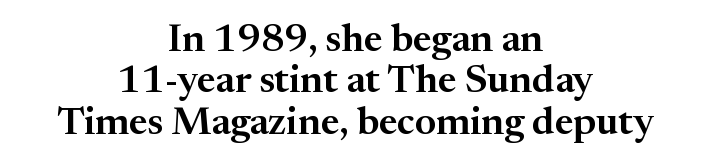
Q: Is the text italic (slanted)? A: No, it is upright.
Q: Is the typeface a serif or a sans-serif typeface? A: Serif.
Q: Is the text underlined? A: No.
Q: How is the paragraph aligned? A: Centered.
Q: Is the spacing between letters normal or unusually wide? A: Normal.
Q: Is the spacing between lines tight, normal or loose? A: Tight.
Q: Width (condensed, normal, or wide)? A: Normal.
Q: Stroke contrast? A: Medium.
Q: x-height? A: Medium.
Q: Monospaced? A: No.
